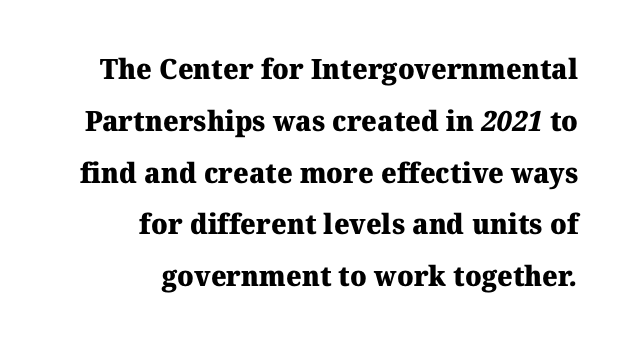
Short note: letters normally spaced. A student would call this right alignment; a typographer would say flush right, rag left. The font family rendered here belongs to the serif group. Weight check: bold — yes, fully. Descenders are the only things crossing below the line. A typesetter would call this proportional, since set widths differ per character.
